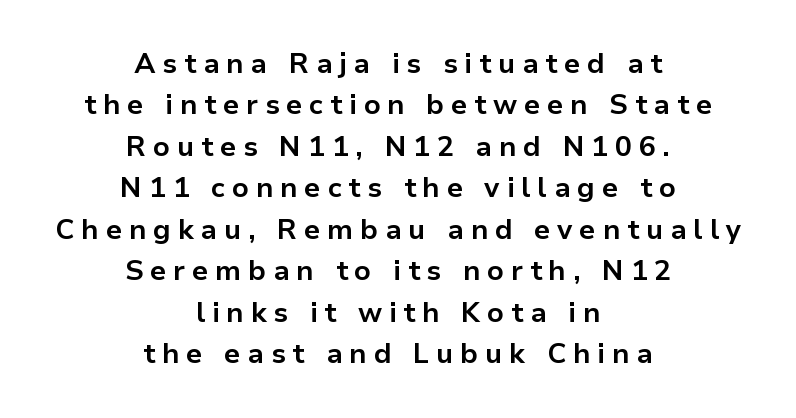
Q: Is the text bold? A: Yes.
Q: Is the text italic (slanted)? A: No, it is upright.
Q: Is the typeface a serif or a sans-serif typeface? A: Sans-serif.
Q: Is the text underlined? A: No.
Q: How is the paragraph aligned? A: Centered.
Q: Is the spacing between letters normal or unusually wide? A: Unusually wide.
Q: Is the spacing between lines tight, normal or loose? A: Normal.
Q: Width (condensed, normal, or wide)? A: Normal.
Q: Stroke contrast? A: Low.
Q: x-height? A: Medium.
Q: Monospaced? A: No.
